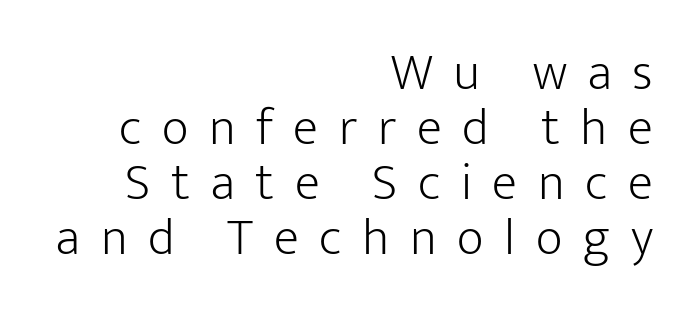
The image shows 52 px light sans-serif type, upright; set right-aligned, tight line spacing (1.06x), unusually wide letter spacing (+0.4 em), not underlined; low stroke contrast and a medium x-height.
